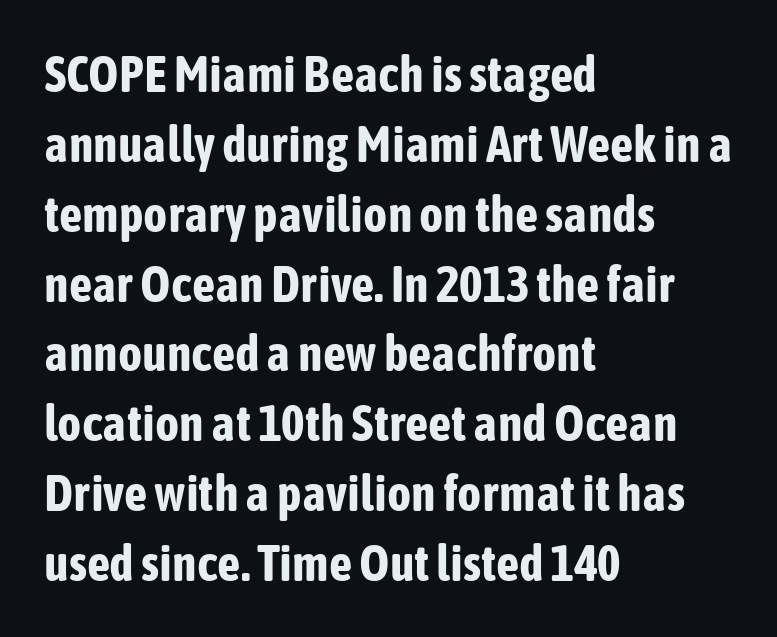
The image shows 51 px bold, condensed sans-serif type, upright; set left-aligned, normal line spacing (1.37x), normal letter spacing, not underlined; low stroke contrast and a medium x-height.
